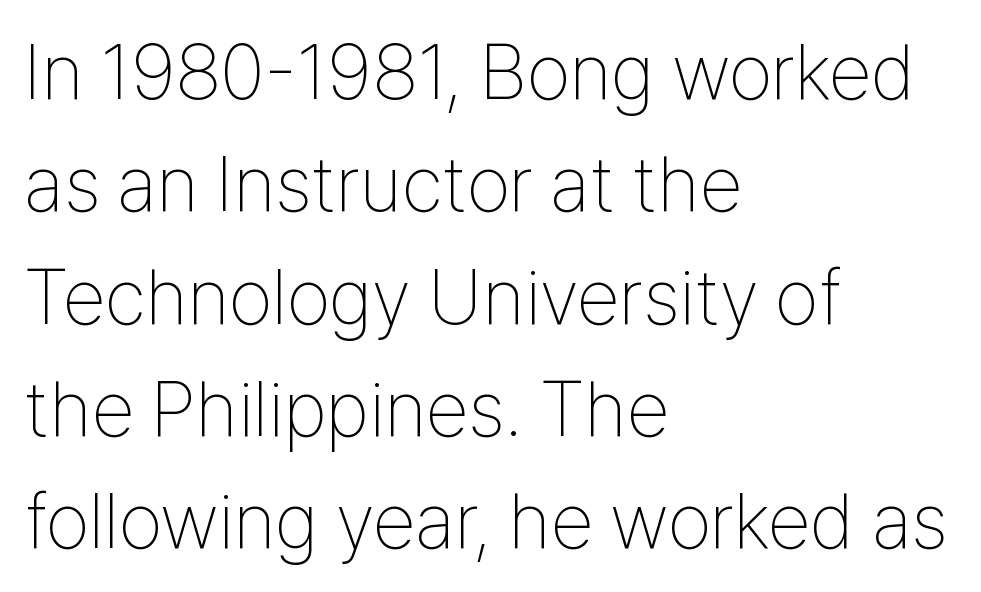
Q: Is the text bold? A: No.
Q: Is the text italic (slanted)? A: No, it is upright.
Q: Is the typeface a serif or a sans-serif typeface? A: Sans-serif.
Q: Is the text underlined? A: No.
Q: How is the paragraph aligned? A: Left-aligned.
Q: Is the spacing between letters normal or unusually wide? A: Normal.
Q: Is the spacing between lines tight, normal or loose? A: Normal.
Q: Width (condensed, normal, or wide)? A: Condensed.
Q: Stroke contrast? A: Low.
Q: x-height? A: Medium.
Q: Monospaced? A: No.
